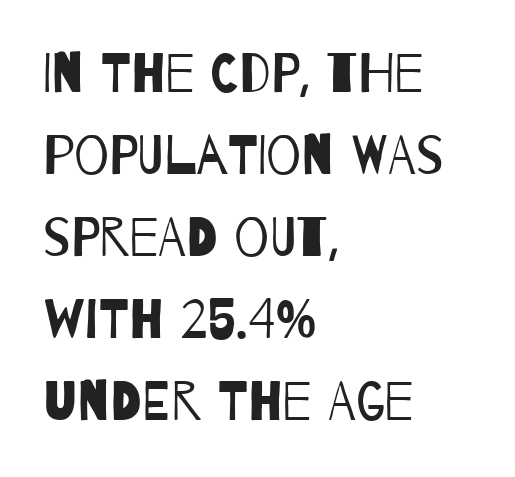
Each row of text sits above clean, open space. Where is the straight margin? On the left. A typesetter would call this zero additional tracking. Here the designer chose a conventional face with non-uniform glyph widths. The letters look calm and open, with moderate or lighter stems. Classification — sans serif.
